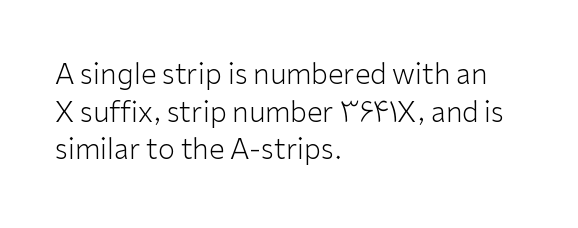
{"serif": "no", "italic": "no", "bold": "no", "weight": "light", "width": "normal", "stroke_contrast": "low", "x_height": "medium", "monospaced": "no", "underline": "no", "align": "left", "line_spacing": "normal", "line_spacing_ratio": 1.34, "letter_spacing": "normal", "letter_spacing_em": 0.0, "glyph_px": 28}
